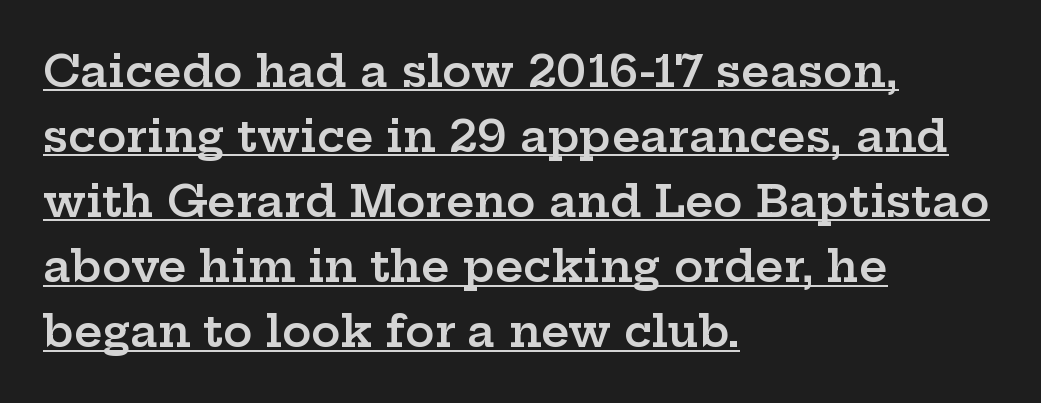
Every letter is mildly thick-stroked: semibold rather than bold. This is roman type, the default non-slanted kind. The passage shown has conventional tracking throughout. Leading matches the norm, producing a regular column. These lines are rendered in a variable-pitch font. This sample is left-justified, so line endings fall wherever the words run out.
